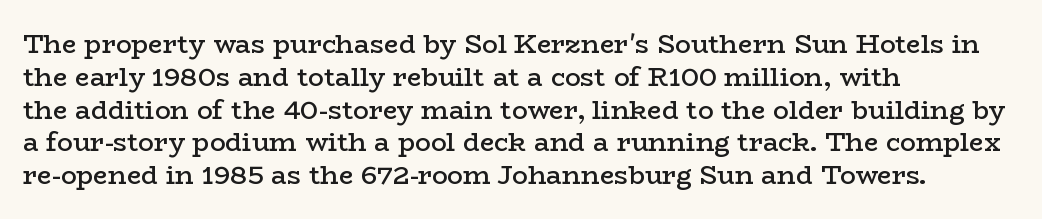
Q: Is the text bold? A: Semi-bold.
Q: Is the text italic (slanted)? A: No, it is upright.
Q: Is the text underlined? A: No.
Q: How is the paragraph aligned? A: Left-aligned.
Q: Is the spacing between letters normal or unusually wide? A: Normal.
Q: Is the spacing between lines tight, normal or loose? A: Normal.
